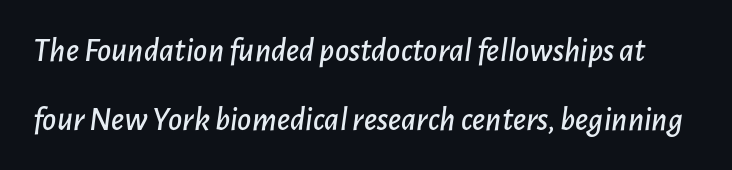
{"italic": "yes", "lean": "right", "slant_degrees": 7, "width": "normal", "stroke_contrast": "low", "x_height": "medium", "monospaced": "no", "underline": "no", "line_spacing": "loose", "line_spacing_ratio": 2.02, "letter_spacing": "normal", "letter_spacing_em": 0.0, "glyph_px": 34}
